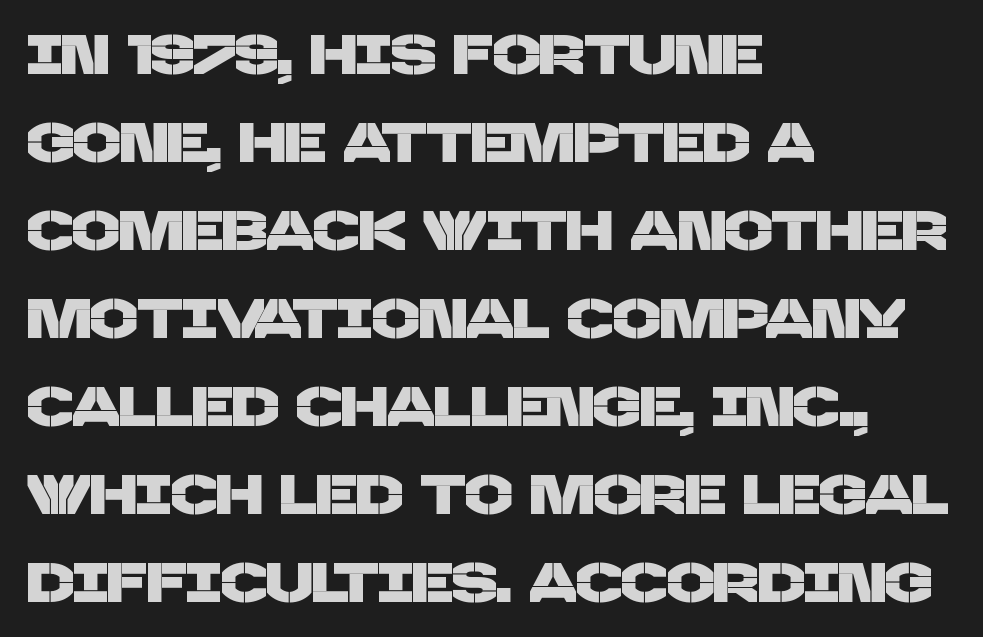
The image shows 56 px sans-serif type; set left-aligned, normal line spacing (1.57x), normal letter spacing, not underlined; low stroke contrast and a large x-height.
